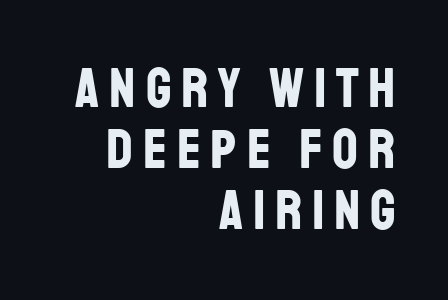
The image shows 56 px bold, condensed sans-serif type, upright; set right-aligned, tight line spacing (1.09x), not underlined; low stroke contrast and a large x-height.
